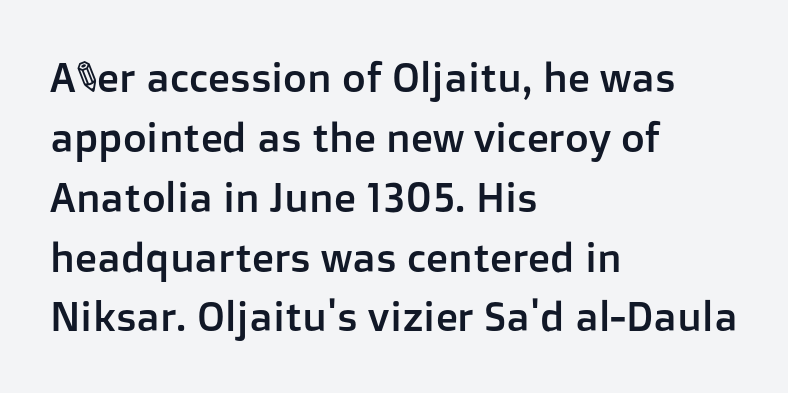
{"serif": "no", "italic": "no", "width": "normal", "stroke_contrast": "low", "x_height": "medium", "monospaced": "no", "underline": "no", "align": "left", "line_spacing": "normal", "line_spacing_ratio": 1.46, "letter_spacing": "normal", "letter_spacing_em": 0.0, "glyph_px": 41}
